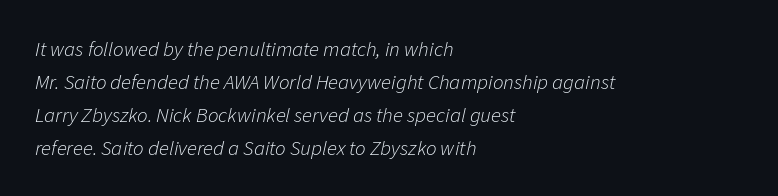
The image shows 21 px text type, italic (leaning right); set left-aligned, normal line spacing (1.57x), normal letter spacing, not underlined.
